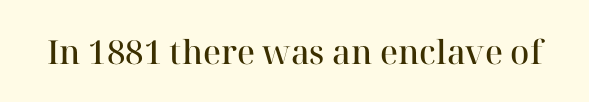
{"serif": "yes", "italic": "no", "bold": "semi", "weight": "semibold", "width": "normal", "stroke_contrast": "high", "x_height": "medium", "monospaced": "no", "underline": "no", "letter_spacing": "normal", "letter_spacing_em": 0.0, "glyph_px": 33}
